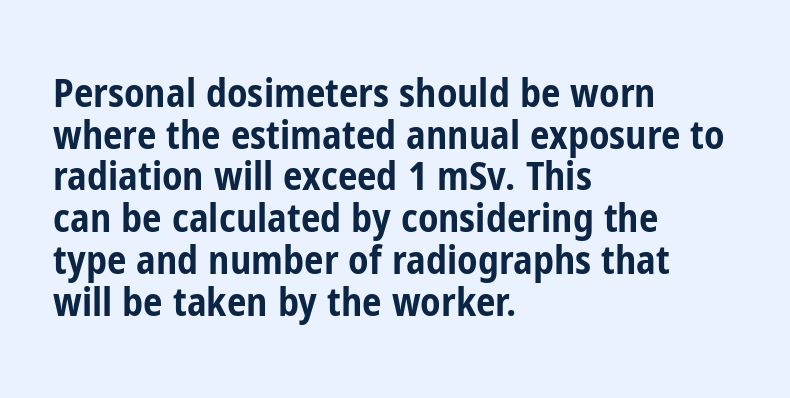
{"serif": "no", "italic": "no", "bold": "yes", "weight": "bold", "width": "condensed", "stroke_contrast": "low", "x_height": "medium", "monospaced": "no", "underline": "no", "align": "left", "line_spacing": "tight", "line_spacing_ratio": 1.07, "letter_spacing": "normal", "letter_spacing_em": 0.0, "glyph_px": 39}
